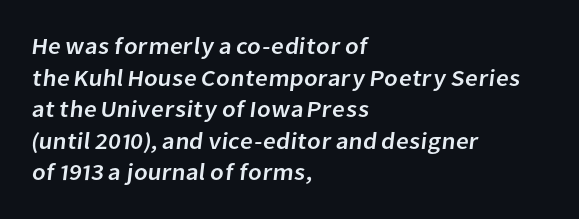
The image shows 23 px text type; set left-aligned, normal line spacing (1.37x), normal letter spacing, not underlined.
